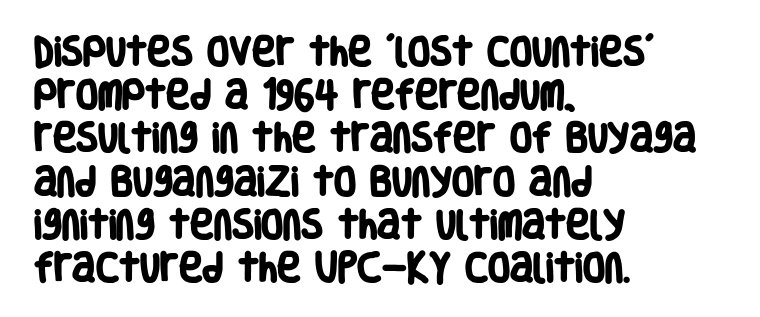
{"serif": "no", "bold": "yes", "weight": "heavy", "width": "condensed", "stroke_contrast": "low", "x_height": "large", "monospaced": "no", "underline": "no", "align": "left", "line_spacing": "normal", "line_spacing_ratio": 1.35, "letter_spacing": "normal", "letter_spacing_em": 0.0, "glyph_px": 32}
